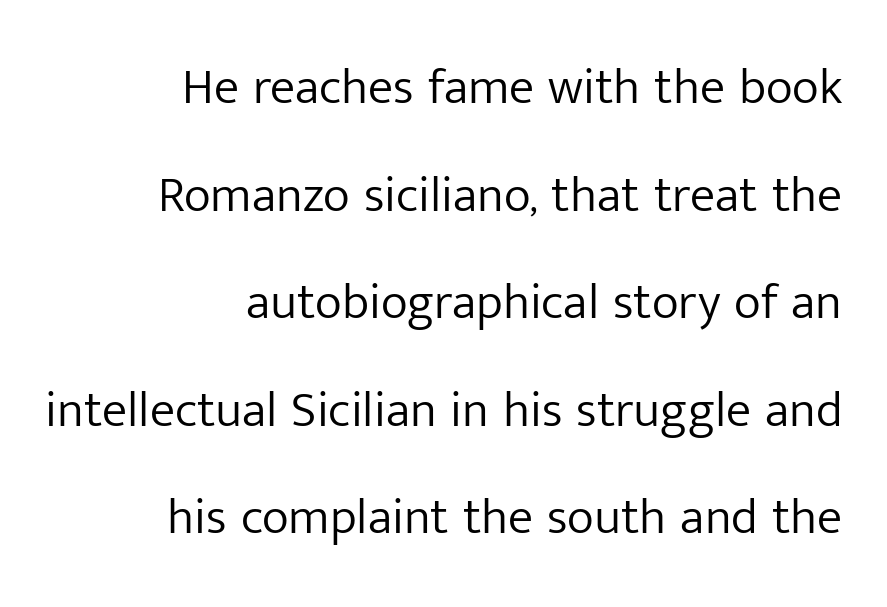
Q: Is the text bold? A: No.
Q: Is the text italic (slanted)? A: No, it is upright.
Q: Is the typeface a serif or a sans-serif typeface? A: Sans-serif.
Q: Is the text underlined? A: No.
Q: How is the paragraph aligned? A: Right-aligned.
Q: Is the spacing between letters normal or unusually wide? A: Normal.
Q: Is the spacing between lines tight, normal or loose? A: Loose.
Q: Width (condensed, normal, or wide)? A: Normal.
Q: Stroke contrast? A: Low.
Q: x-height? A: Medium.
Q: Monospaced? A: No.
